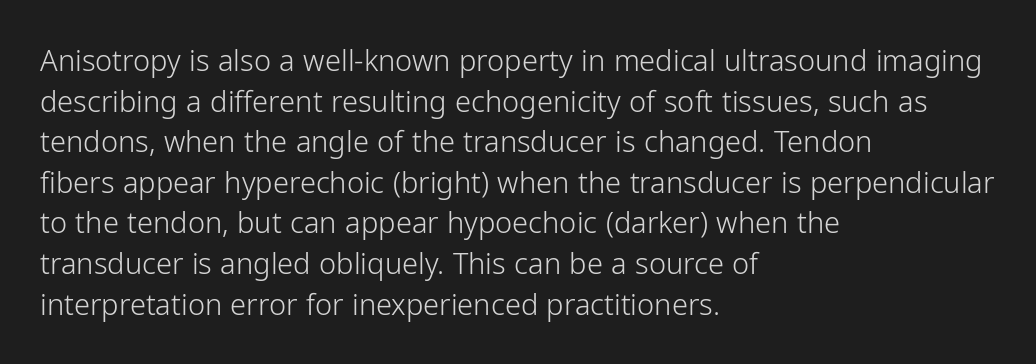
{"serif": "no", "italic": "no", "bold": "no", "weight": "light", "width": "normal", "stroke_contrast": "low", "x_height": "medium", "monospaced": "no", "underline": "no", "align": "left", "line_spacing": "normal", "line_spacing_ratio": 1.4, "letter_spacing": "normal", "letter_spacing_em": 0.0, "glyph_px": 29}
